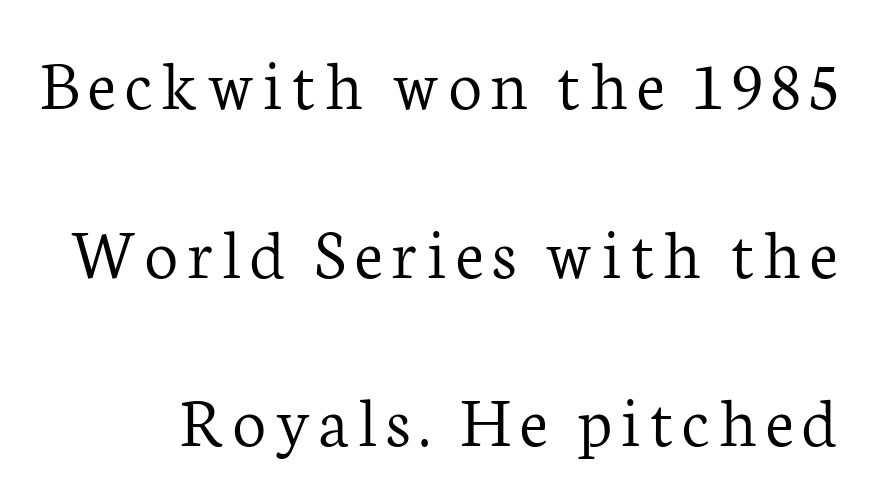
{"serif": "yes", "italic": "no", "bold": "no", "weight": "light", "width": "normal", "stroke_contrast": "low", "x_height": "medium", "monospaced": "no", "underline": "no", "line_spacing": "loose", "line_spacing_ratio": 2.28, "glyph_px": 74}
